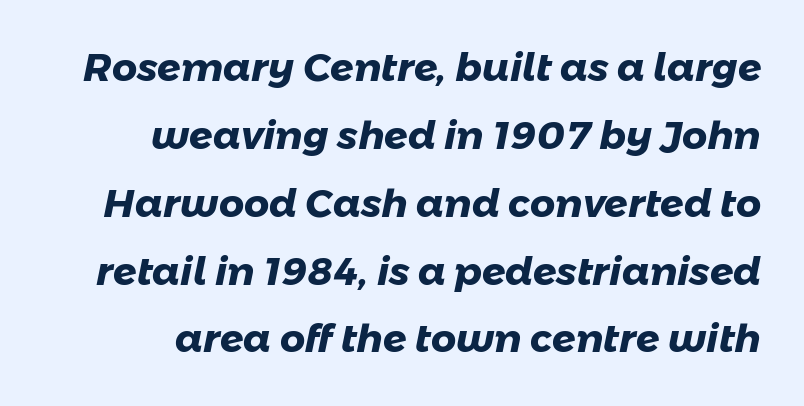
Each line ends at the same right margin while the left side varies. The passage shown is typed in a proportional face where columns would drift. Tracking value appears to be zero — textbook default spacing. Plenty of ink on the page — the face is bold.
